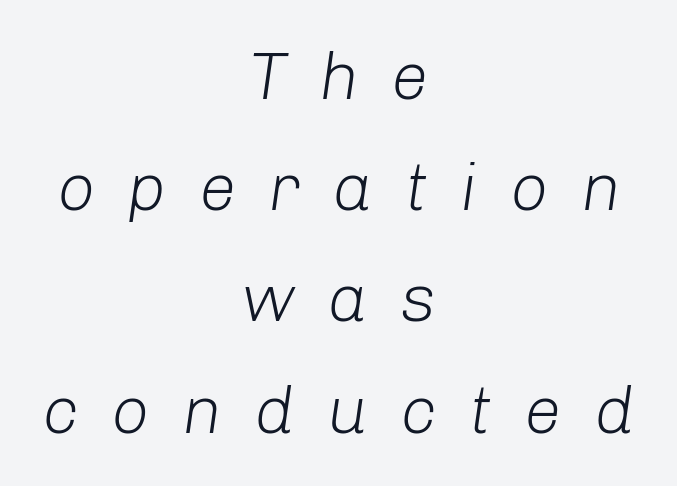
{"italic": "yes", "lean": "right", "slant_degrees": 8, "bold": "no", "weight": "light", "width": "normal", "stroke_contrast": "low", "x_height": "medium", "monospaced": "no", "underline": "no", "align": "center", "line_spacing": "normal", "line_spacing_ratio": 1.66, "letter_spacing": "wide", "letter_spacing_em": 0.48, "glyph_px": 67}
